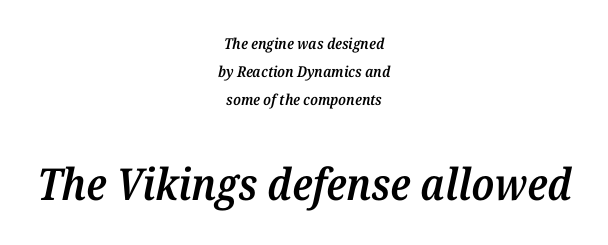
The image shows 44 px semibold serif type, italic (leaning right); set centered, line spacing 1.88x, normal letter spacing, not underlined; the second (bottom) block is 2.93x larger; medium stroke contrast and a medium x-height.
